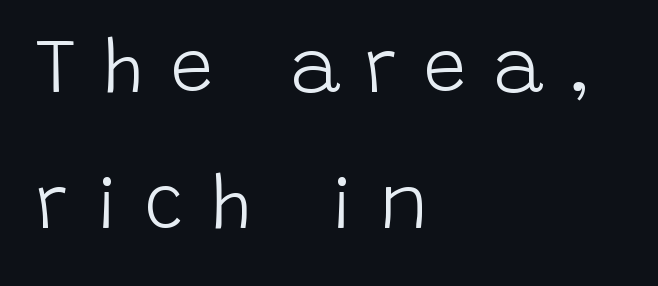
Q: Is the text bold? A: No.
Q: Is the text italic (slanted)? A: No, it is upright.
Q: Is the typeface a serif or a sans-serif typeface? A: Sans-serif.
Q: Is the text underlined? A: No.
Q: How is the paragraph aligned? A: Left-aligned.
Q: Is the spacing between letters normal or unusually wide? A: Unusually wide.
Q: Width (condensed, normal, or wide)? A: Normal.
Q: Stroke contrast? A: Low.
Q: x-height? A: Large.
Q: Monospaced? A: No.
